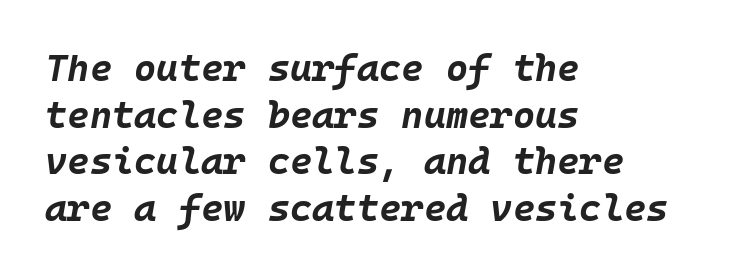
The image shows 38 px bold type, italic (leaning right), monospaced; set left-aligned, line spacing 1.23x, normal letter spacing, not underlined; low stroke contrast and a large x-height.
